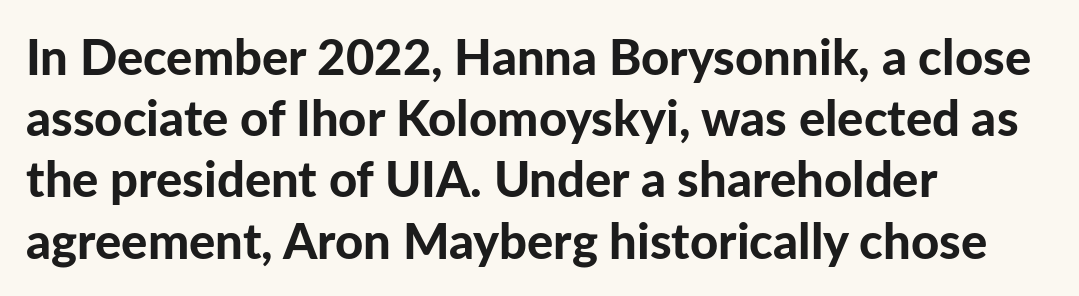
Q: Is the text bold? A: Yes.
Q: Is the text italic (slanted)? A: No, it is upright.
Q: Is the typeface a serif or a sans-serif typeface? A: Sans-serif.
Q: Is the text underlined? A: No.
Q: How is the paragraph aligned? A: Left-aligned.
Q: Is the spacing between letters normal or unusually wide? A: Normal.
Q: Is the spacing between lines tight, normal or loose? A: Normal.
Q: Width (condensed, normal, or wide)? A: Normal.
Q: Stroke contrast? A: Low.
Q: x-height? A: Medium.
Q: Monospaced? A: No.
